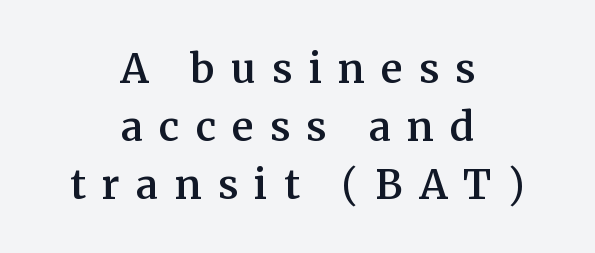
Q: Is the text bold? A: Semi-bold.
Q: Is the text italic (slanted)? A: No, it is upright.
Q: Is the typeface a serif or a sans-serif typeface? A: Serif.
Q: Is the text underlined? A: No.
Q: How is the paragraph aligned? A: Centered.
Q: Is the spacing between letters normal or unusually wide? A: Unusually wide.
Q: Is the spacing between lines tight, normal or loose? A: Normal.
Q: Width (condensed, normal, or wide)? A: Normal.
Q: Stroke contrast? A: Medium.
Q: x-height? A: Medium.
Q: Monospaced? A: No.
